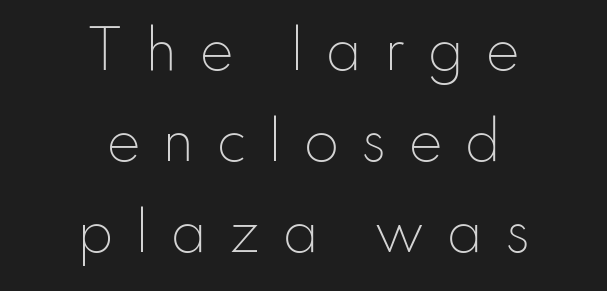
Type style note: lacks serifs. A typesetter would call this heavily tracked-out type. A quiet, ordinary-to-light weight characterises the typeface. The paragraph has two soft edges and a firm central axis. Letters rest on an invisible, unmarked baseline.
